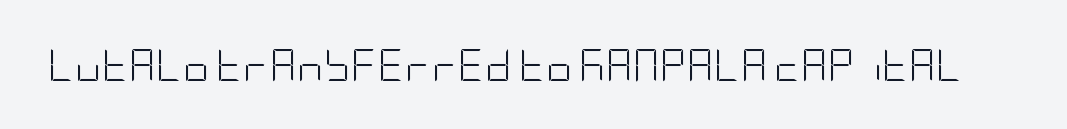
{"serif": "no", "italic": "no", "bold": "no", "weight": "light", "width": "condensed", "stroke_contrast": "low", "x_height": "large", "underline": "no", "letter_spacing": "normal", "letter_spacing_em": 0.0, "glyph_px": 33}
